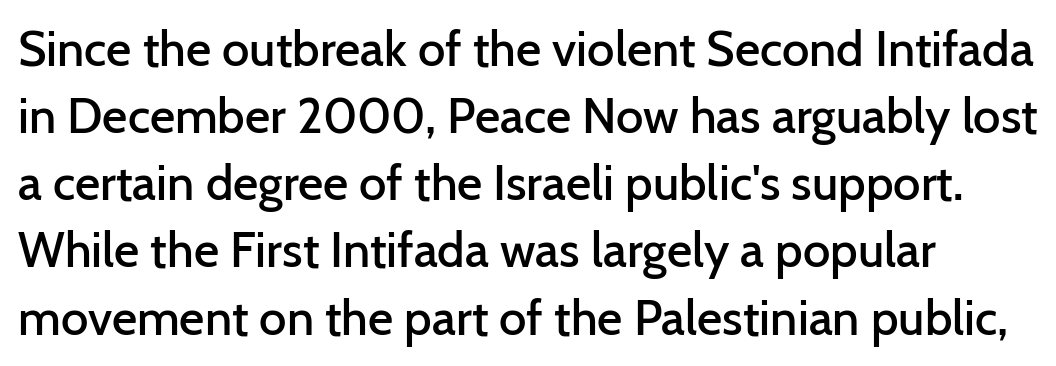
The image shows 49 px semibold sans-serif type, upright; set left-aligned, normal line spacing (1.37x), normal letter spacing, not underlined; low stroke contrast and a medium x-height.
